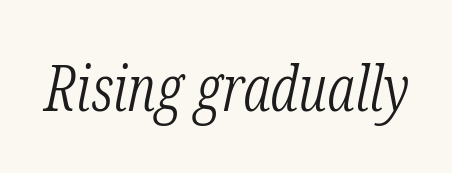
This rendering employs a face with finishing strokes, i.e., a serif. The passage shown is typed in a proportional face where columns would drift. Designer's note — italics engaged. A quiet, ordinary-to-light weight characterises the typeface. The string is rendered with underlining switched off.
